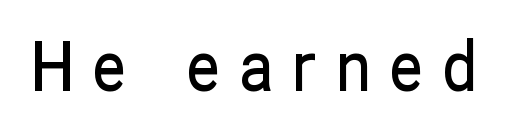
{"serif": "no", "italic": "no", "width": "condensed", "stroke_contrast": "low", "x_height": "medium", "monospaced": "no", "underline": "no", "letter_spacing": "wide", "letter_spacing_em": 0.29, "glyph_px": 67}
